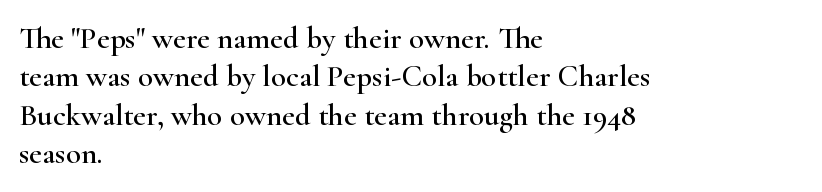
{"serif": "yes", "italic": "no", "width": "wide", "stroke_contrast": "high", "x_height": "small", "monospaced": "no", "underline": "no", "align": "left", "line_spacing_ratio": 1.24, "letter_spacing": "normal", "letter_spacing_em": 0.0, "glyph_px": 31}
